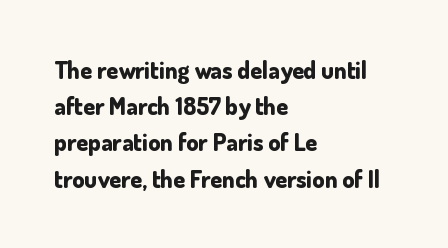
The image shows 24 px bold type, upright; set left-aligned, normal line spacing (1.51x), normal letter spacing, not underlined.
